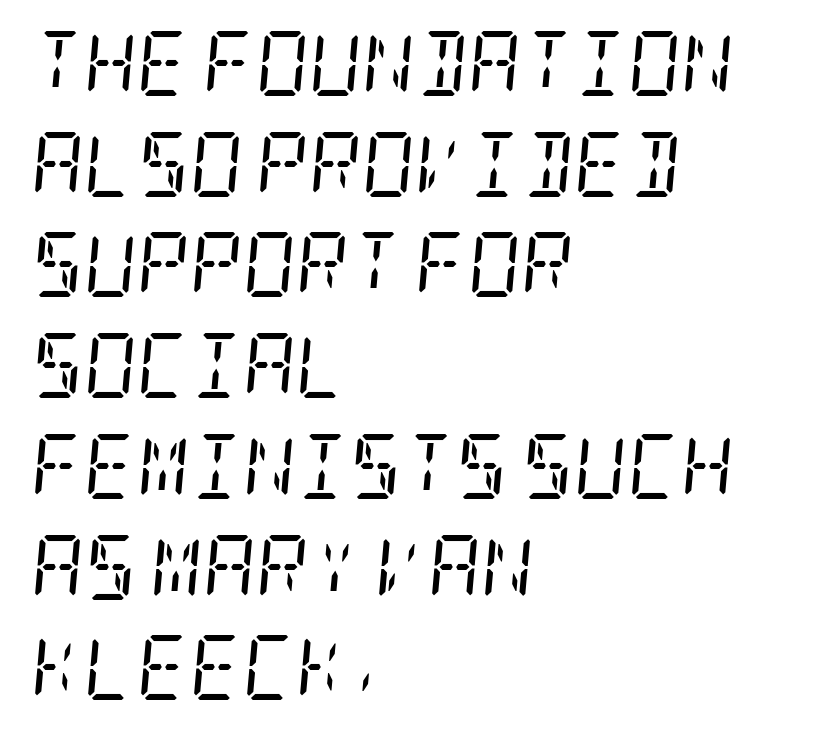
The image shows 65 px regular-weight, condensed serif type, italic (leaning right); set left-aligned, normal line spacing (1.55x), normal letter spacing, not underlined; low stroke contrast and a large x-height.
